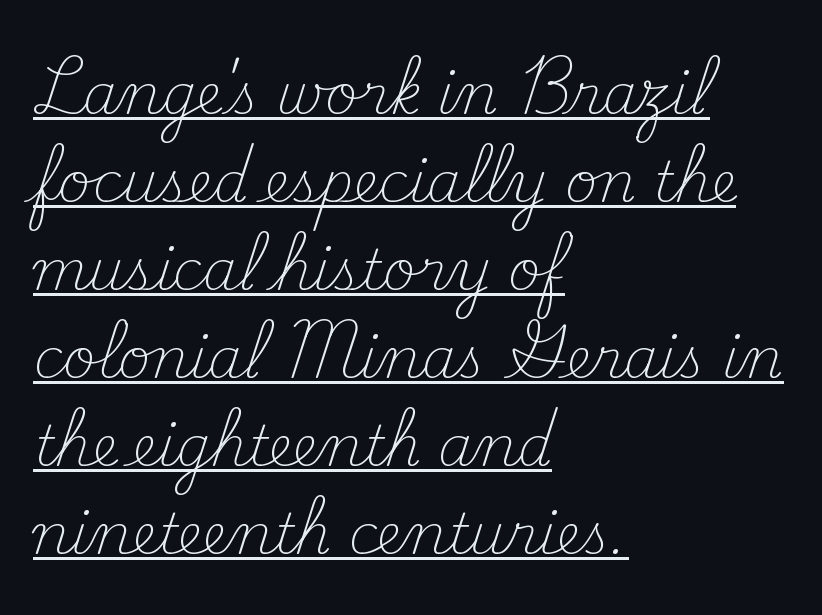
Q: Is the text bold? A: No.
Q: Is the text italic (slanted)? A: Yes.
Q: Is the typeface a serif or a sans-serif typeface? A: Serif.
Q: Is the text underlined? A: Yes.
Q: How is the paragraph aligned? A: Left-aligned.
Q: Is the spacing between letters normal or unusually wide? A: Normal.
Q: Is the spacing between lines tight, normal or loose? A: Normal.
Q: Width (condensed, normal, or wide)? A: Normal.
Q: Stroke contrast? A: Medium.
Q: x-height? A: Small.
Q: Monospaced? A: No.
